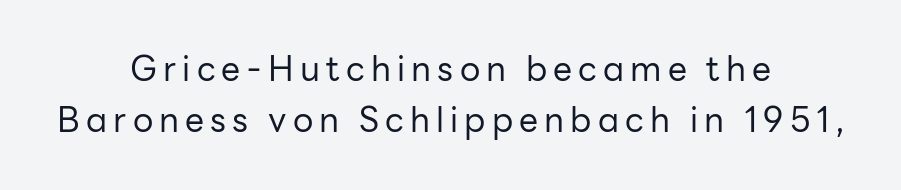
Characters remain perfectly vertical along every line. Varying glyph widths throughout — classic text-font behaviour. Stems here are at most as thick as an everyday book face. This rendering uses center alignment, leaving both contours irregular but symmetric. The text was rendered using a sans face with plain stroke endings.
